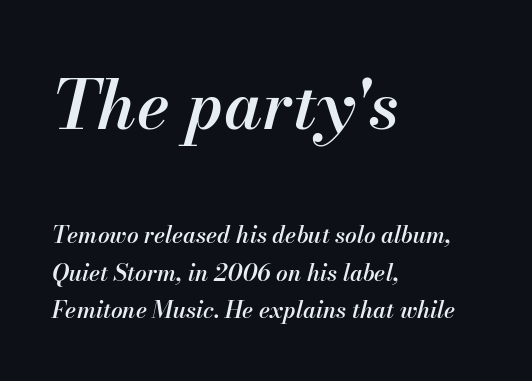
{"italic": "yes", "lean": "right", "slant_degrees": 13, "bold": "semi", "weight": "semibold", "width": "normal", "stroke_contrast": "medium", "x_height": "small", "monospaced": "no", "underline": "no", "align": "left", "line_spacing": "normal", "line_spacing_ratio": 1.63, "letter_spacing": "normal", "letter_spacing_em": 0.0, "larger_block": "first", "size_ratio": 2.96, "glyph_px": 68}
